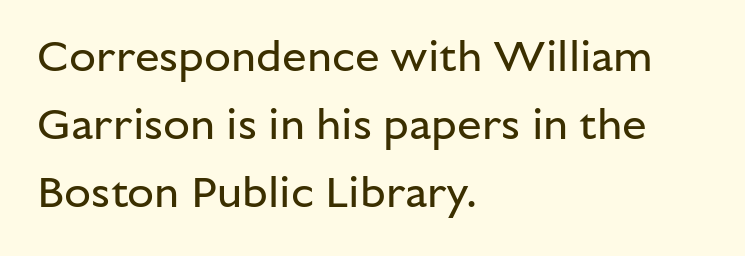
Q: Is the text bold? A: No.
Q: Is the text italic (slanted)? A: No, it is upright.
Q: Is the typeface a serif or a sans-serif typeface? A: Sans-serif.
Q: Is the text underlined? A: No.
Q: How is the paragraph aligned? A: Left-aligned.
Q: Is the spacing between letters normal or unusually wide? A: Normal.
Q: Is the spacing between lines tight, normal or loose? A: Normal.
Q: Width (condensed, normal, or wide)? A: Normal.
Q: Stroke contrast? A: Low.
Q: x-height? A: Medium.
Q: Monospaced? A: No.
